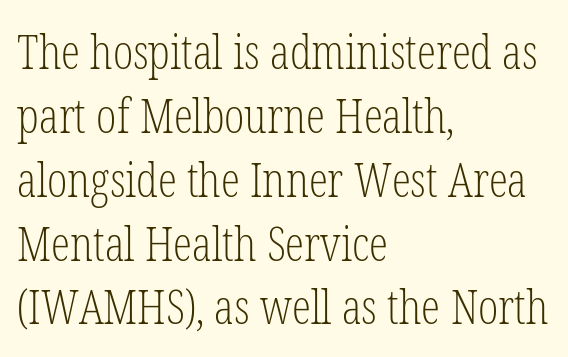
You could not count columns in this text — the font is proportionally spaced. Honestly, the row spacing looks completely unremarkable. Unmarked baselines from the first word to the last. The text was rendered using a seriffed face with decorative stroke endings. If you drew a line through each stem, it would be perfectly vertical. The strokes are not fattened; the text isn't bold.
